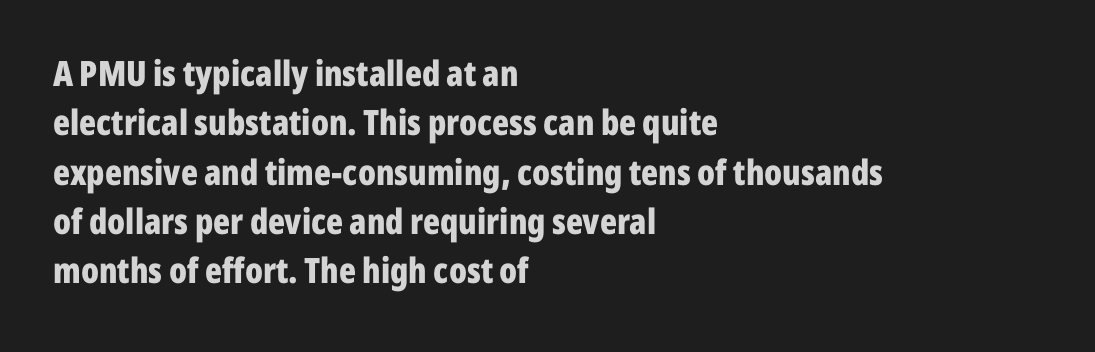
Is this a fixed-width face? No — the glyphs have proportional, varying widths. Each new line begins a customary step beneath the previous one. The letters stand upright; this is a roman face. The compositor pushed each line to the left boundary. Letter spacing: default. The strokes are fattened all the way to bold.
